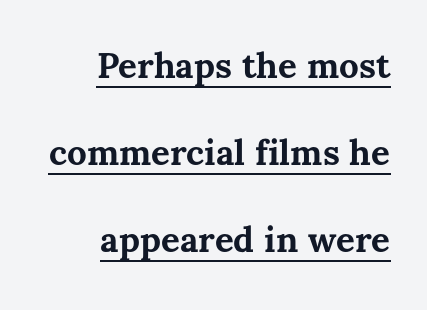
Q: Is the text bold? A: Yes.
Q: Is the text italic (slanted)? A: No, it is upright.
Q: Is the text underlined? A: Yes.
Q: How is the paragraph aligned? A: Right-aligned.
Q: Is the spacing between letters normal or unusually wide? A: Normal.
Q: Is the spacing between lines tight, normal or loose? A: Loose.
Q: Width (condensed, normal, or wide)? A: Normal.
Q: Stroke contrast? A: Medium.
Q: x-height? A: Medium.
Q: Monospaced? A: No.
